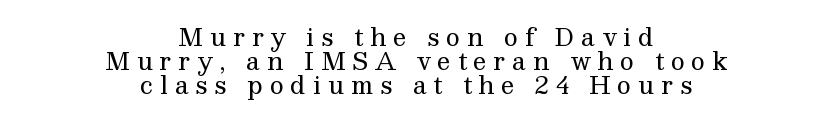
The image shows 24 px text type, upright; set centered, tight line spacing (0.99x), unusually wide letter spacing (+0.28 em), not underlined.
